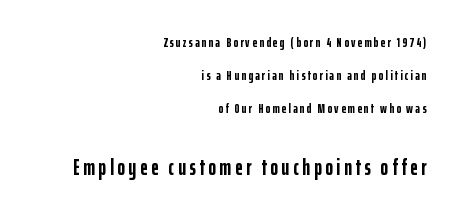
The image shows 23 px bold type, upright; set right-aligned, loose line spacing (2.35x), not underlined; the second (bottom) block is 1.64x larger.
